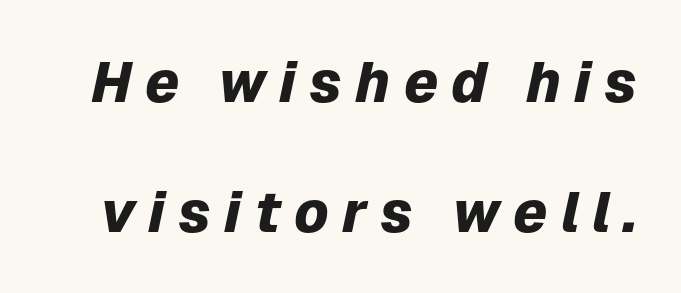
Any mark beneath the type? The region is blank. The rendering uses natural spacing where letterforms have individual widths. In terms of letterspacing, this is a distinctly airy, spread setting. You'd pick this weight for a headline — it's a proper bold. What's the leading like? Stretched, with rows far apart.
